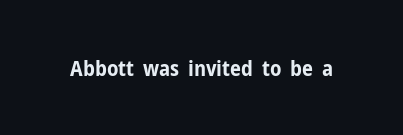
{"italic": "no", "bold": "yes", "underline": "no", "letter_spacing": "normal", "letter_spacing_em": 0.0, "glyph_px": 22}
